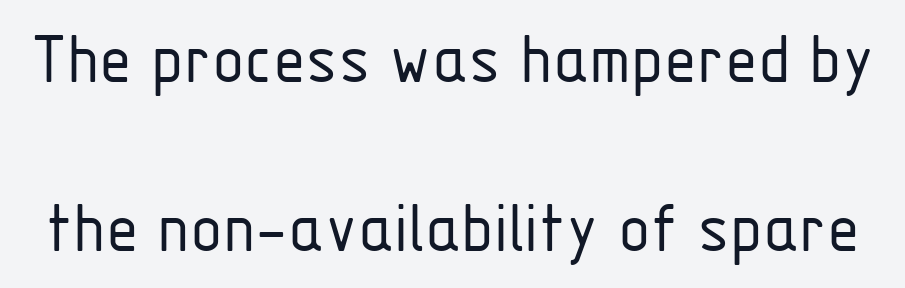
The image shows 75 px light, condensed sans-serif type, upright; set loose line spacing (2.26x), normal letter spacing, not underlined; low stroke contrast and a medium x-height.
